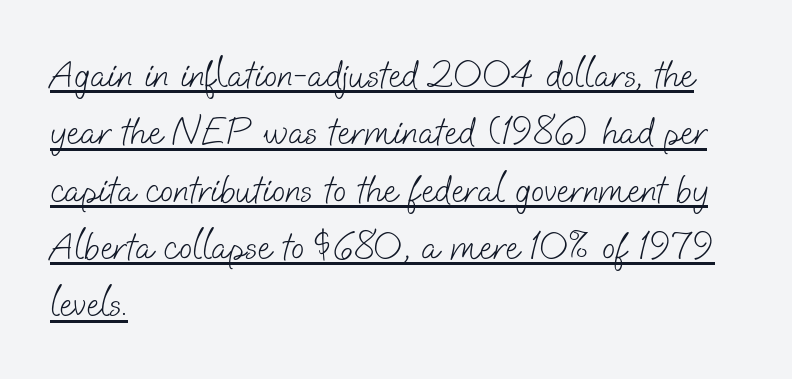
A typesetter would call this proportional, since set widths differ per character. Visually the block forms a straight wall on the left and a jagged coastline on the right. Vertical stems look standard width or narrower in stroke. Font category for this specimen: sans-serif.
